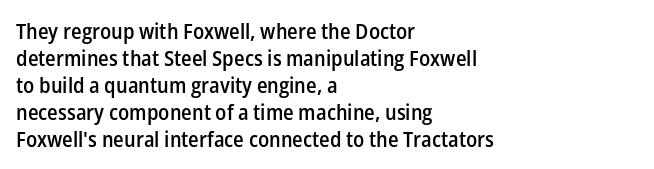
Q: Is the text bold? A: Semi-bold.
Q: Is the text italic (slanted)? A: No, it is upright.
Q: Is the text underlined? A: No.
Q: How is the paragraph aligned? A: Left-aligned.
Q: Is the spacing between letters normal or unusually wide? A: Normal.
Q: Is the spacing between lines tight, normal or loose? A: Normal.
